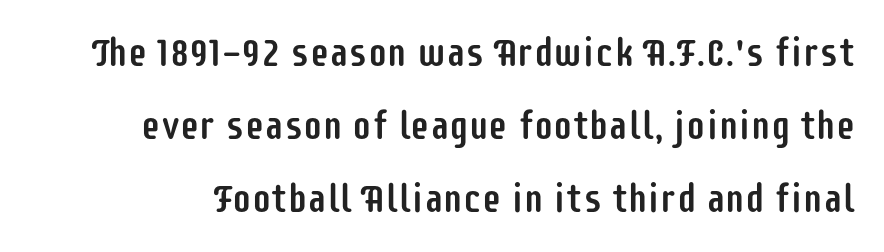
{"serif": "no", "italic": "no", "width": "condensed", "stroke_contrast": "low", "x_height": "large", "monospaced": "no", "underline": "no", "line_spacing_ratio": 1.87, "letter_spacing": "normal", "letter_spacing_em": 0.0, "glyph_px": 39}
